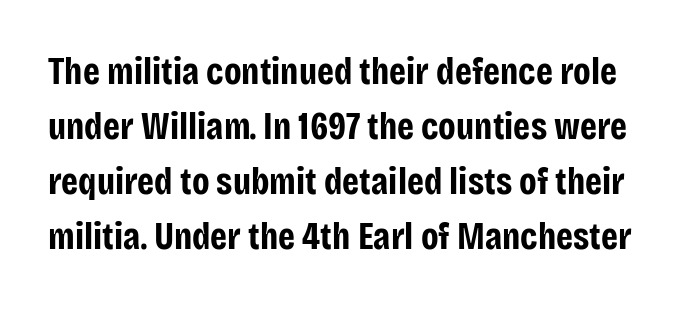
Designer's note — italics off, roman on. The passage shown is not underscored anywhere. Spacing verdict: proportional, widths tailored to each character. I'd describe the lettering as bold — thick and assertive. Nobody touched the tracking dial on this one.
